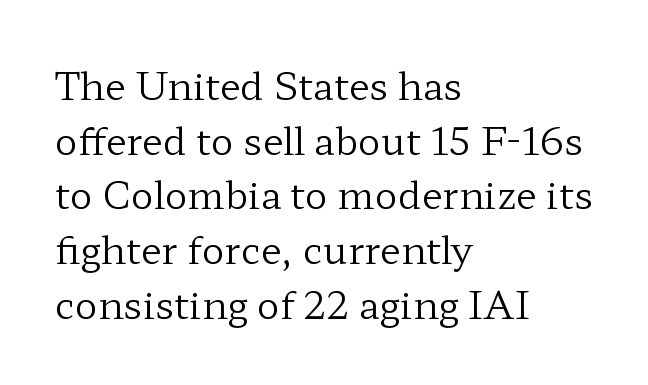
Q: Is the text bold? A: No.
Q: Is the text italic (slanted)? A: No, it is upright.
Q: Is the typeface a serif or a sans-serif typeface? A: Serif.
Q: Is the text underlined? A: No.
Q: How is the paragraph aligned? A: Left-aligned.
Q: Is the spacing between letters normal or unusually wide? A: Normal.
Q: Is the spacing between lines tight, normal or loose? A: Normal.
Q: Width (condensed, normal, or wide)? A: Wide.
Q: Stroke contrast? A: Low.
Q: x-height? A: Medium.
Q: Monospaced? A: No.
